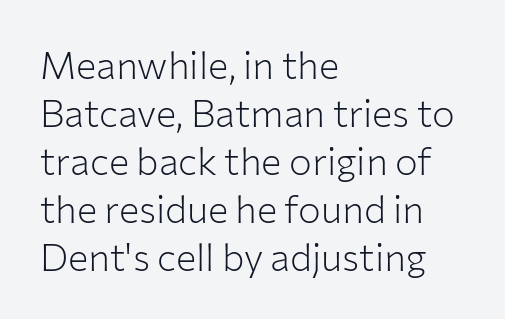
{"serif": "no", "italic": "no", "bold": "no", "weight": "light", "width": "normal", "stroke_contrast": "low", "x_height": "medium", "monospaced": "no", "underline": "no", "align": "left", "line_spacing": "normal", "line_spacing_ratio": 1.26, "letter_spacing": "normal", "letter_spacing_em": 0.0, "glyph_px": 38}
